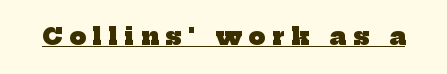
Q: Is the text bold? A: Yes.
Q: Is the text underlined? A: Yes.
Q: Is the spacing between letters normal or unusually wide? A: Unusually wide.
